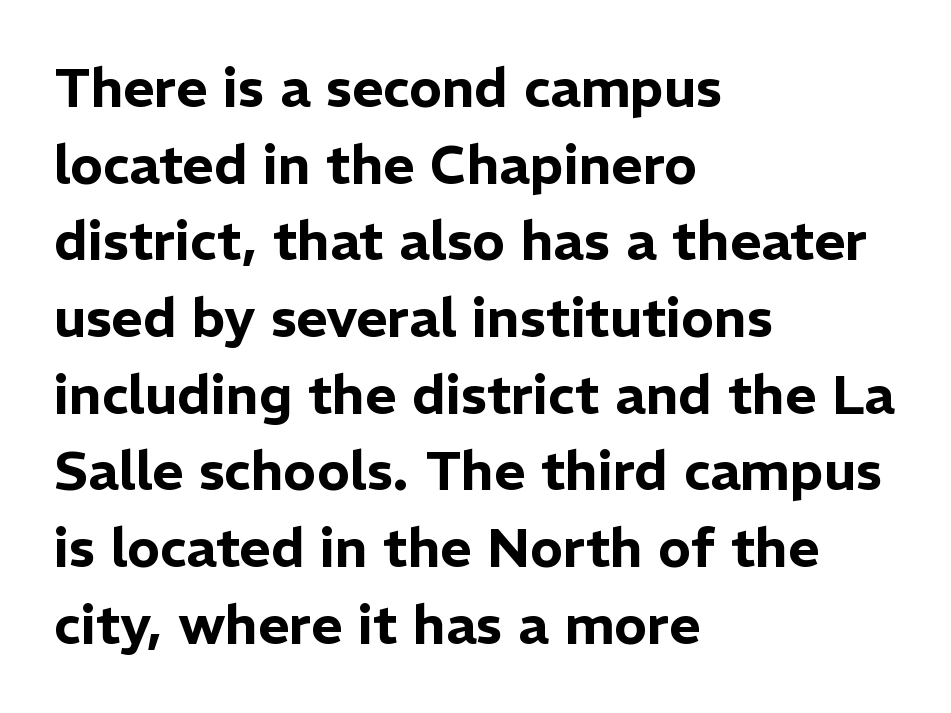
Q: Is the text italic (slanted)? A: No, it is upright.
Q: Is the typeface a serif or a sans-serif typeface? A: Sans-serif.
Q: Is the text underlined? A: No.
Q: How is the paragraph aligned? A: Left-aligned.
Q: Is the spacing between letters normal or unusually wide? A: Normal.
Q: Is the spacing between lines tight, normal or loose? A: Normal.
Q: Width (condensed, normal, or wide)? A: Normal.
Q: Stroke contrast? A: Low.
Q: x-height? A: Medium.
Q: Monospaced? A: No.
